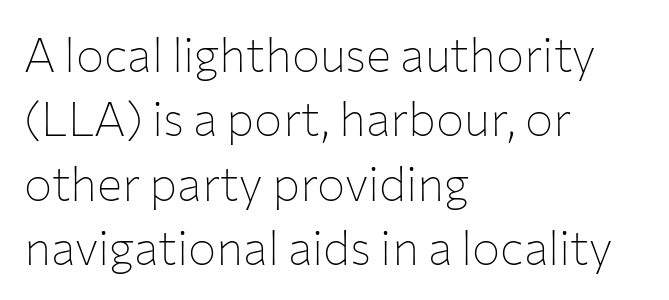
These lines sit exactly where default settings would place them. A typesetter would call this proportional, since set widths differ per character. Leftover space on each line is placed entirely after the last word. Type style note: lacks serifs. Decoration check: the copy has no underline. Is the letter spacing exaggerated? No — it looks like the ordinary default.
